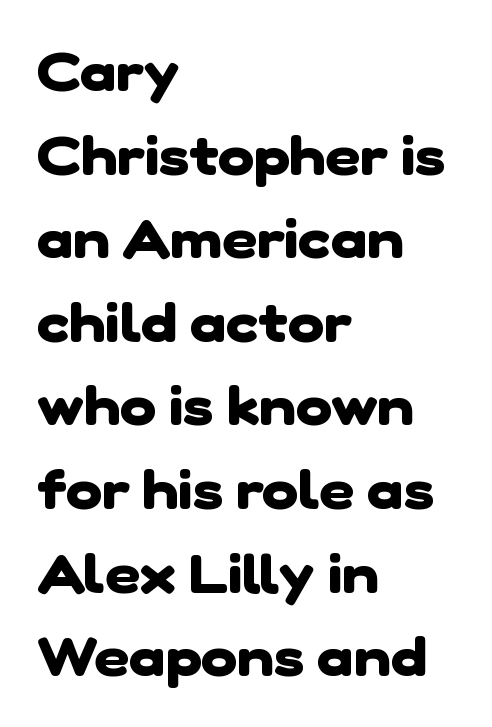
{"serif": "no", "bold": "yes", "weight": "heavy", "width": "normal", "stroke_contrast": "low", "x_height": "medium", "monospaced": "no", "underline": "no", "align": "left", "line_spacing": "normal", "line_spacing_ratio": 1.52, "letter_spacing": "normal", "letter_spacing_em": 0.0, "glyph_px": 55}
